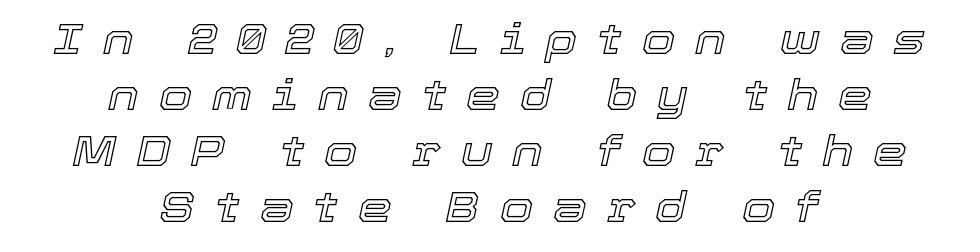
The letters are spread apart with noticeably loose tracking. The foot of each line stays bare and open. Character widths vary here, with narrow letters taking less room than wide ones. The vertical gap from one line to the next is medium. Centered paragraph, ragged on both sides.
